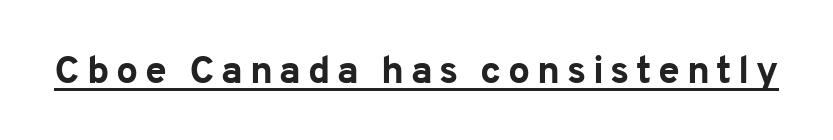
The image shows 39 px bold sans-serif type, upright; set underlined; low stroke contrast and a medium x-height.
